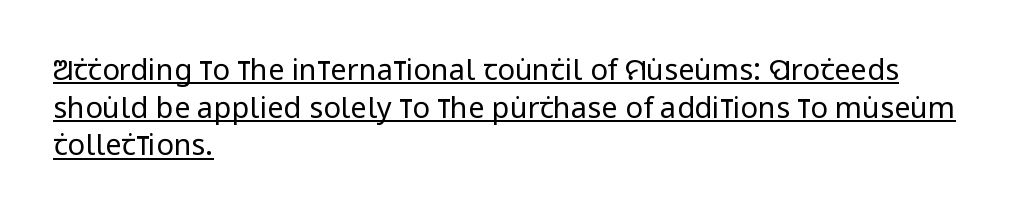
The image shows 29 px regular-weight, condensed sans-serif type, upright; set left-aligned, normal line spacing (1.3x), normal letter spacing, underlined; low stroke contrast and a large x-height.
